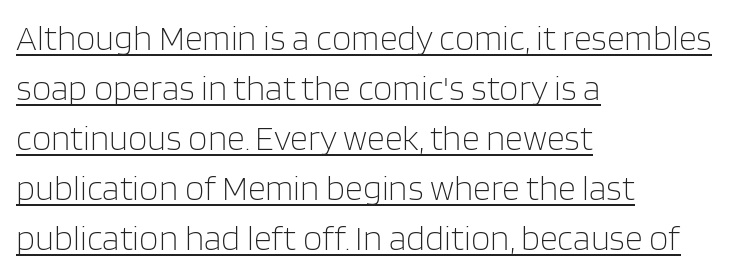
The image shows 35 px light sans-serif type, upright; set left-aligned, normal line spacing (1.43x), normal letter spacing, underlined; low stroke contrast and a large x-height.
